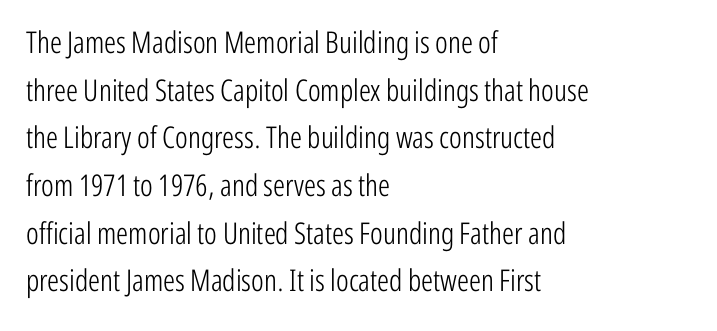
Style check: upright. The passage shown is typed in a proportional face where columns would drift. Regarding serifs, this sample does without them. The lines in this sample share a left origin and differ only in where they stop. This reads as an unemphasized weight, regular at the heaviest. Successive baselines arrive at the customary interval.
